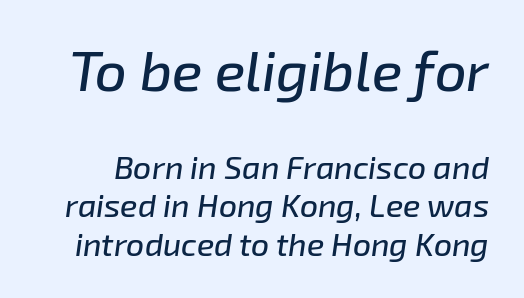
Q: Is the text italic (slanted)? A: Yes, it leans right by about 8 degrees.
Q: Is the text underlined? A: No.
Q: Is the spacing between letters normal or unusually wide? A: Normal.
Q: Which block of text is set in a larger size, the first (top) or the second (bottom)? A: The first (top) one.
Q: Width (condensed, normal, or wide)? A: Normal.
Q: Stroke contrast? A: Low.
Q: x-height? A: Medium.
Q: Monospaced? A: No.
